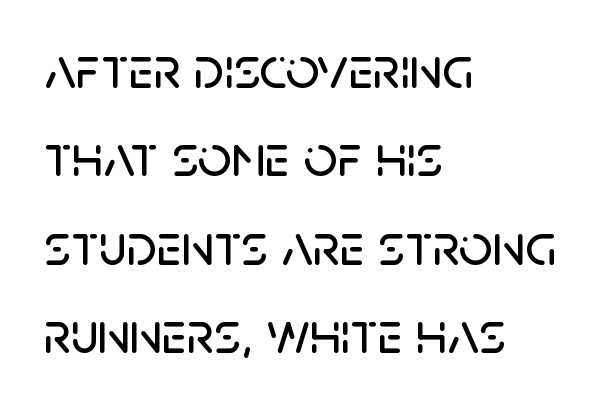
The image shows 59 px sans-serif type, upright; set left-aligned, normal line spacing (1.5x), normal letter spacing, not underlined; low stroke contrast and a large x-height.
